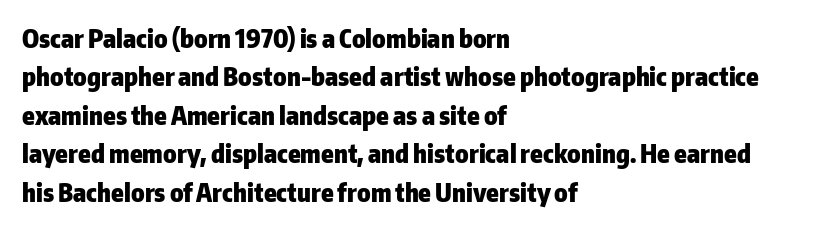
Here the glyphs are tracked normally, forming tight word shapes. Does the weight exceed regular? Yes, all the way to bold. The text block is weighted toward the left margin, trailing off unevenly rightward. Style check: upright. Notice how descenders clear the ascenders below comfortably — that's standard leading. Glance below the letters and you will spot only blank space.
